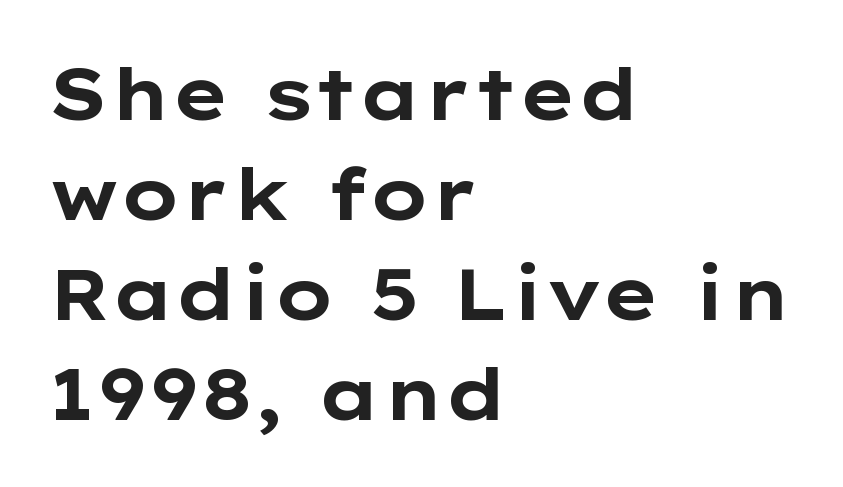
Q: Is the text bold? A: Yes.
Q: Is the text italic (slanted)? A: No, it is upright.
Q: Is the typeface a serif or a sans-serif typeface? A: Sans-serif.
Q: Is the text underlined? A: No.
Q: How is the paragraph aligned? A: Left-aligned.
Q: Is the spacing between letters normal or unusually wide? A: Normal.
Q: Is the spacing between lines tight, normal or loose? A: Normal.
Q: Width (condensed, normal, or wide)? A: Wide.
Q: Stroke contrast? A: Low.
Q: x-height? A: Medium.
Q: Monospaced? A: No.
